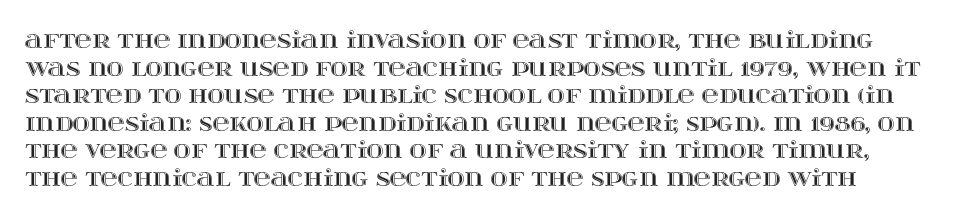
Tracking here is standard; glyphs follow each other at the usual distance. Ascenders rise straight up at ninety degrees. Words float on clear page, feet unadorned.
